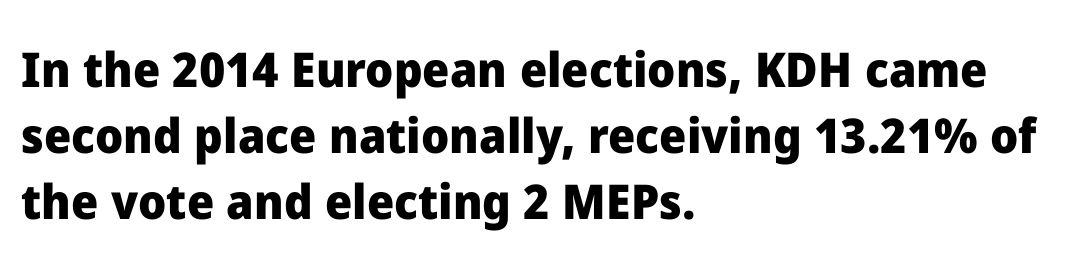
Q: Is the text bold? A: Yes.
Q: Is the text italic (slanted)? A: No, it is upright.
Q: Is the typeface a serif or a sans-serif typeface? A: Sans-serif.
Q: Is the text underlined? A: No.
Q: How is the paragraph aligned? A: Left-aligned.
Q: Is the spacing between letters normal or unusually wide? A: Normal.
Q: Is the spacing between lines tight, normal or loose? A: Normal.
Q: Width (condensed, normal, or wide)? A: Normal.
Q: Stroke contrast? A: Low.
Q: x-height? A: Medium.
Q: Monospaced? A: No.
